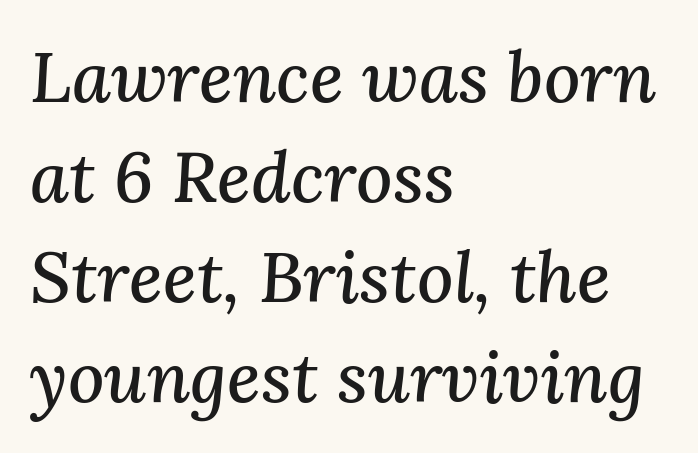
{"serif": "yes", "italic": "yes", "lean": "right", "slant_degrees": 3, "width": "normal", "stroke_contrast": "medium", "x_height": "medium", "monospaced": "no", "underline": "no", "align": "left", "line_spacing": "normal", "line_spacing_ratio": 1.41, "letter_spacing": "normal", "letter_spacing_em": 0.0, "glyph_px": 71}
